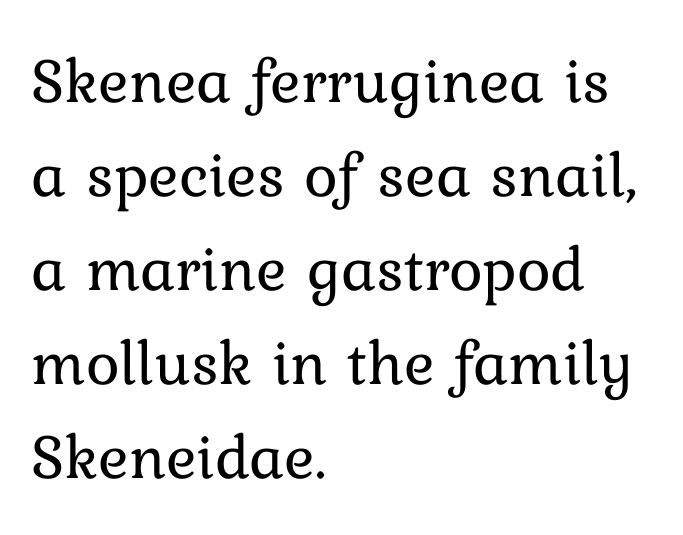
These lines are rendered in a variable-pitch font. Type without underlining. Is there any slant? The stems are plumb. The line texture is even and compact thanks to regular tracking. Quick note: interline space is typical. The lines are quadded left.
